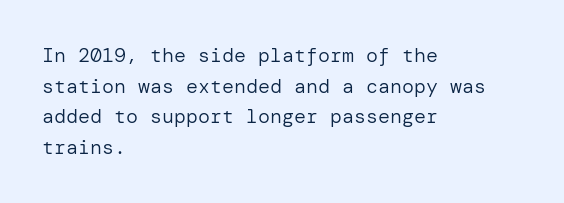
{"italic": "no", "bold": "no", "underline": "no", "align": "left", "line_spacing": "normal", "line_spacing_ratio": 1.53, "letter_spacing": "normal", "letter_spacing_em": 0.0, "glyph_px": 20}
